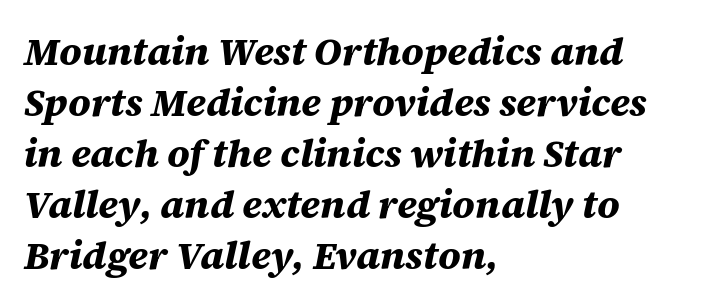
I'd describe the lettering as bold — thick and assertive. Varying glyph widths throughout — classic text-font behaviour. The axis of the letterforms is tilted away from vertical. The words here are not underlined. The vertical gap from one line to the next is medium. Spacing between characters is what you'd get straight out of the box.
